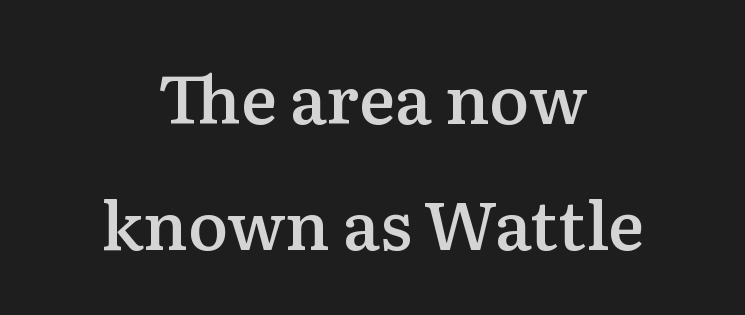
{"serif": "yes", "italic": "no", "bold": "semi", "weight": "semibold", "width": "normal", "stroke_contrast": "medium", "x_height": "medium", "monospaced": "no", "underline": "no", "align": "center", "line_spacing_ratio": 1.88, "letter_spacing": "normal", "letter_spacing_em": 0.0, "glyph_px": 67}
